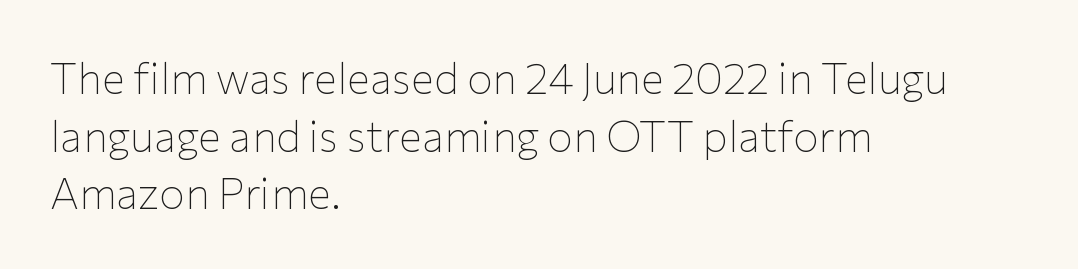
Every character sits straight up, as roman type does. In terms of letterspacing, this is plain default setting. These lines are rendered in a variable-pitch font. Is the block centered? No — it sits flush against the left margin. Typographically, this falls in the sans-serif category.
